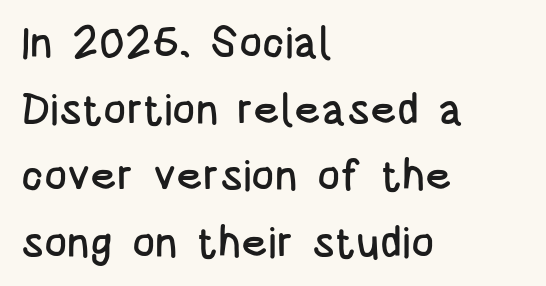
The image shows 43 px condensed sans-serif type, upright; set left-aligned, normal line spacing (1.55x), normal letter spacing, not underlined; low stroke contrast and a large x-height.
